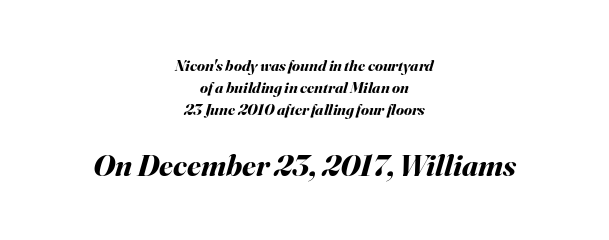
{"italic": "yes", "lean": "right", "slant_degrees": 16, "bold": "yes", "weight": "bold", "width": "normal", "stroke_contrast": "medium", "x_height": "small", "monospaced": "no", "underline": "no", "align": "center", "line_spacing": "normal", "line_spacing_ratio": 1.36, "letter_spacing": "normal", "letter_spacing_em": 0.0, "larger_block": "second", "size_ratio": 1.94, "glyph_px": 31}
